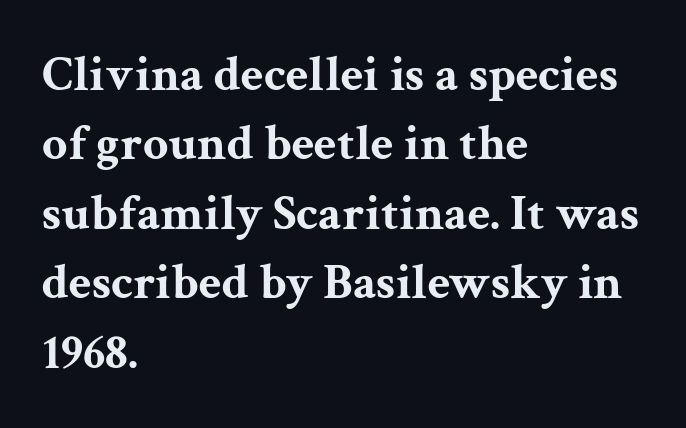
{"serif": "yes", "italic": "no", "bold": "yes", "weight": "bold", "width": "wide", "stroke_contrast": "medium", "x_height": "medium", "monospaced": "no", "underline": "no", "align": "left", "line_spacing": "normal", "line_spacing_ratio": 1.39, "letter_spacing": "normal", "letter_spacing_em": 0.0, "glyph_px": 50}
